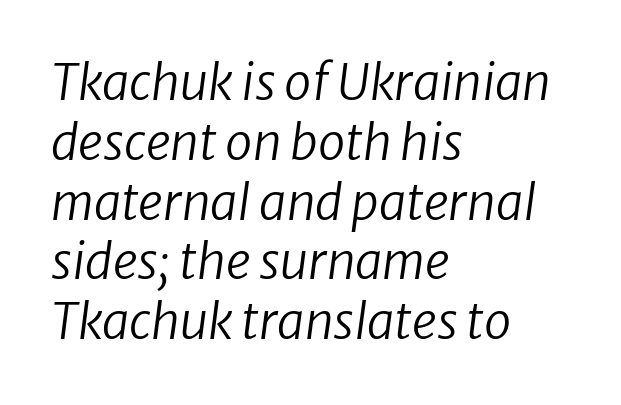
The image shows 49 px regular-weight type, italic (leaning right); set left-aligned, line spacing 1.22x, normal letter spacing, not underlined; low stroke contrast and a medium x-height.
